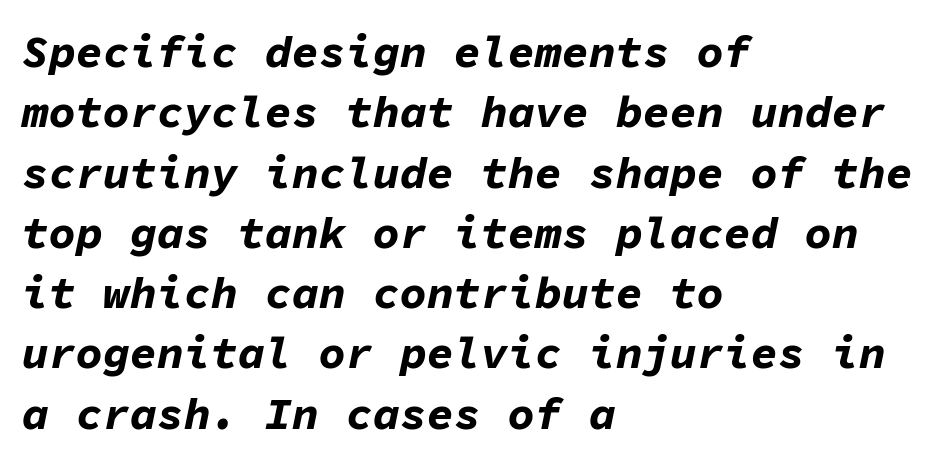
Q: Is the text bold? A: Yes.
Q: Is the text italic (slanted)? A: Yes, it leans right by about 11 degrees.
Q: Is the text underlined? A: No.
Q: How is the paragraph aligned? A: Left-aligned.
Q: Is the spacing between letters normal or unusually wide? A: Normal.
Q: Is the spacing between lines tight, normal or loose? A: Normal.
Q: Width (condensed, normal, or wide)? A: Normal.
Q: Stroke contrast? A: Low.
Q: x-height? A: Medium.
Q: Monospaced? A: Yes.
